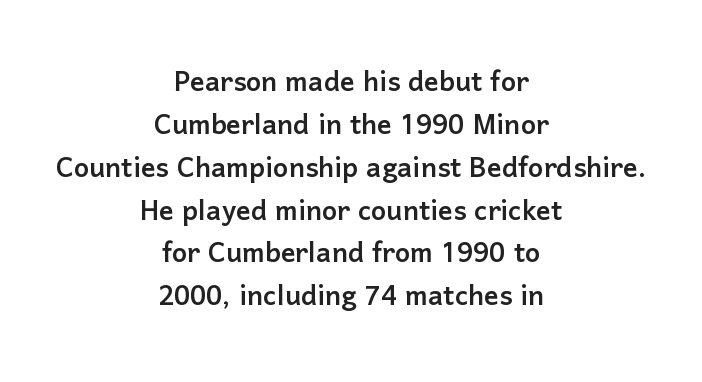
{"serif": "no", "italic": "no", "width": "normal", "stroke_contrast": "low", "x_height": "medium", "monospaced": "no", "underline": "no", "align": "center", "line_spacing_ratio": 1.19, "letter_spacing": "normal", "letter_spacing_em": 0.0, "glyph_px": 36}
